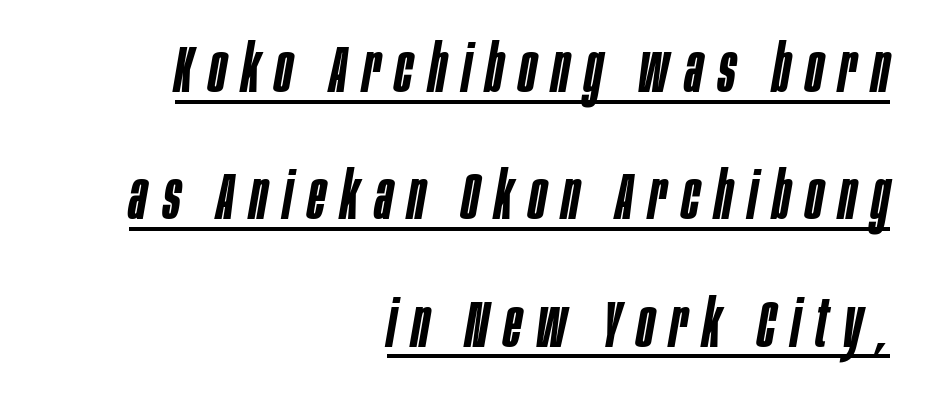
The image shows 65 px semibold, condensed type, italic (leaning right); set right-aligned, loose line spacing (1.96x), unusually wide letter spacing (+0.24 em), underlined; low stroke contrast and a large x-height.
